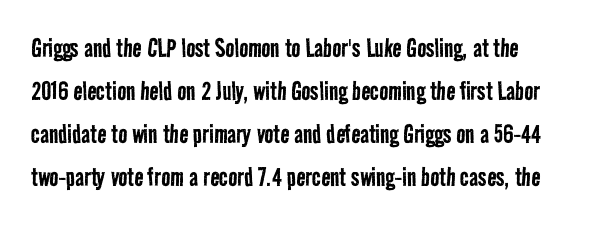
The image shows 30 px regular-weight, condensed sans-serif type; set left-aligned, normal line spacing (1.43x), normal letter spacing, not underlined; low stroke contrast and a medium x-height.
